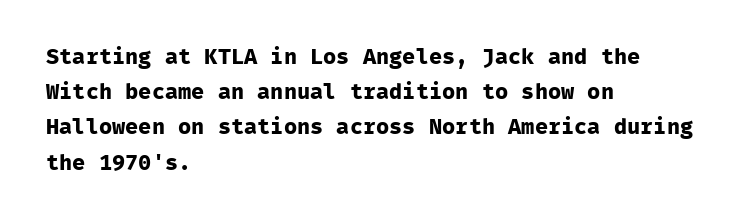
Q: Is the text bold? A: Yes.
Q: Is the text italic (slanted)? A: No, it is upright.
Q: Is the text underlined? A: No.
Q: How is the paragraph aligned? A: Left-aligned.
Q: Is the spacing between letters normal or unusually wide? A: Normal.
Q: Is the spacing between lines tight, normal or loose? A: Normal.
